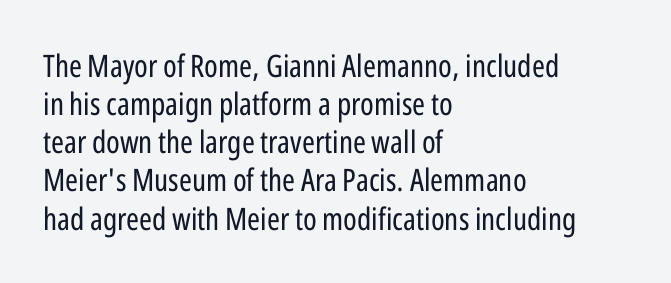
{"serif": "no", "italic": "no", "bold": "no", "weight": "regular", "width": "condensed", "stroke_contrast": "low", "x_height": "medium", "monospaced": "no", "underline": "no", "align": "left", "line_spacing_ratio": 1.23, "letter_spacing": "normal", "letter_spacing_em": 0.0, "glyph_px": 31}
